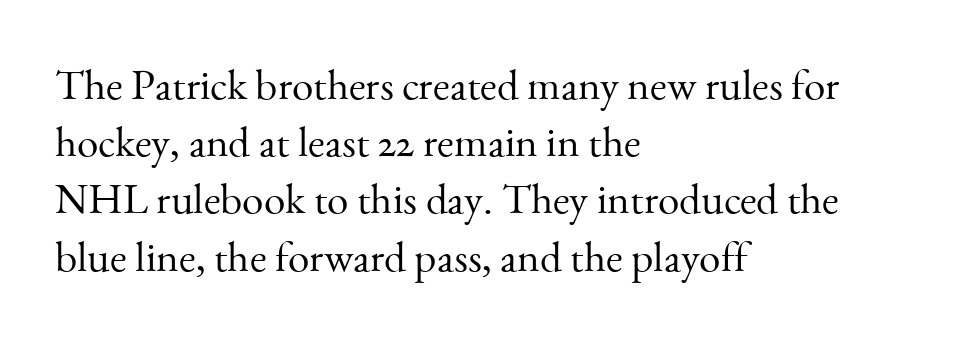
Each line starts at the same left margin while the right side varies. This is serif lettering, the kind often seen in printed books. Do the characters align in a grid? No, the font is proportional. A bare baseline throughout the passage.
